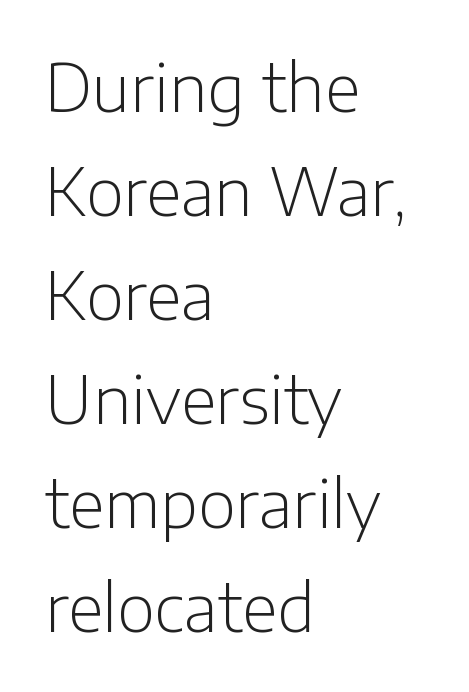
The image shows 65 px light sans-serif type, upright; set left-aligned, normal line spacing (1.6x), normal letter spacing, not underlined; low stroke contrast and a medium x-height.
